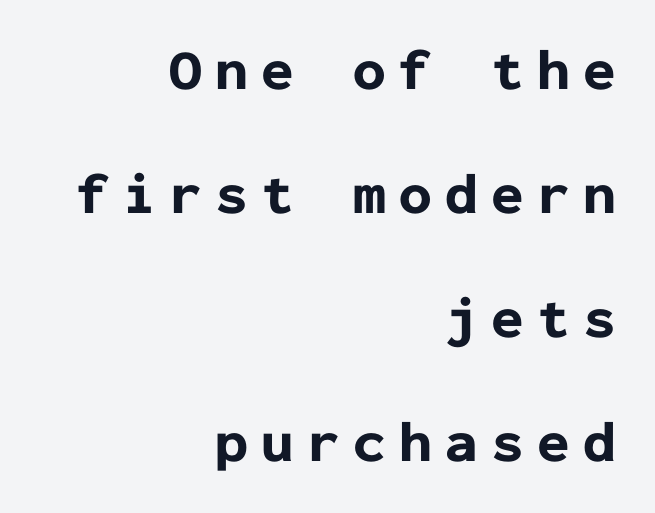
The image shows 58 px bold sans-serif type, upright, monospaced; set right-aligned, loose line spacing (2.14x), unusually wide letter spacing (+0.23 em), not underlined; low stroke contrast and a medium x-height.
